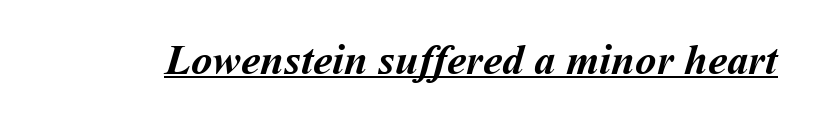
{"bold": "yes", "weight": "semibold", "width": "normal", "stroke_contrast": "medium", "x_height": "medium", "monospaced": "no", "underline": "yes", "letter_spacing": "normal", "letter_spacing_em": 0.0, "glyph_px": 43}
